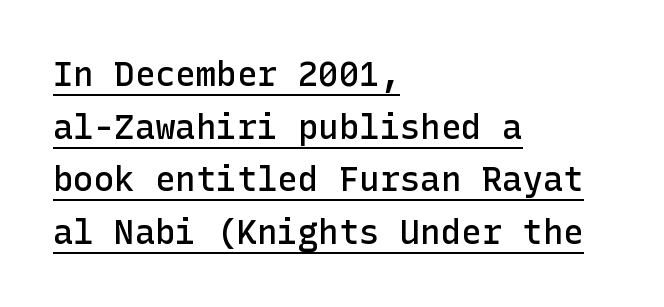
The glyphs have the mass of a demibold cut, below bold. Every row of glyphs begins at an identical x-position on the left. The typeface chosen for these lines omits serifs. This sample keeps an unexceptional amount of space between lines.
